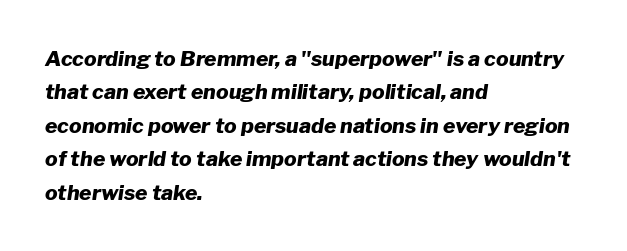
The image shows 21 px bold type, italic (leaning right); set left-aligned, normal line spacing (1.59x), normal letter spacing, not underlined.
